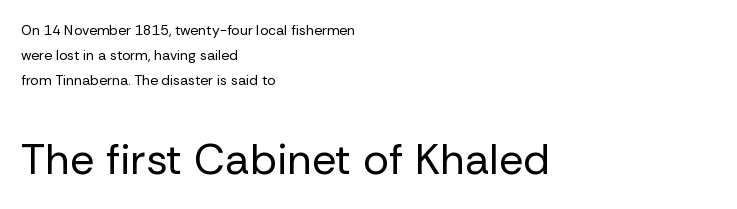
In CSS terms this would be text-align: left. A bare baseline throughout the passage. Is the stroke heavy? The answer is a plain regular-or-lighter. The specimen reads as upright at a glance. Does the bottom block carry the larger type? Yes, it does.
